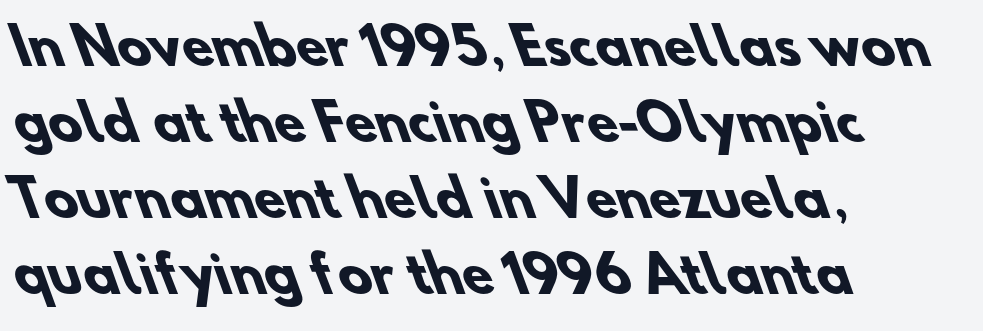
The image shows 50 px heavy sans-serif type; set left-aligned, normal line spacing (1.52x), normal letter spacing, not underlined; low stroke contrast and a small x-height.
